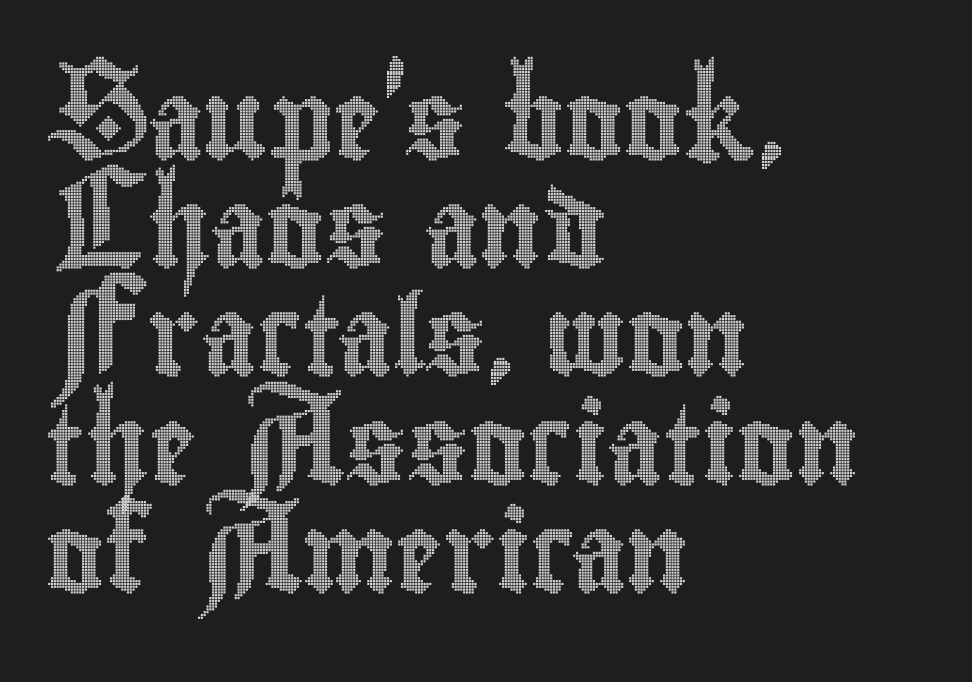
Q: Is the text italic (slanted)? A: No, it is upright.
Q: Is the text underlined? A: No.
Q: How is the paragraph aligned? A: Left-aligned.
Q: Is the spacing between letters normal or unusually wide? A: Normal.
Q: Is the spacing between lines tight, normal or loose? A: Normal.
Q: Width (condensed, normal, or wide)? A: Condensed.
Q: x-height? A: Small.
Q: Monospaced? A: No.
